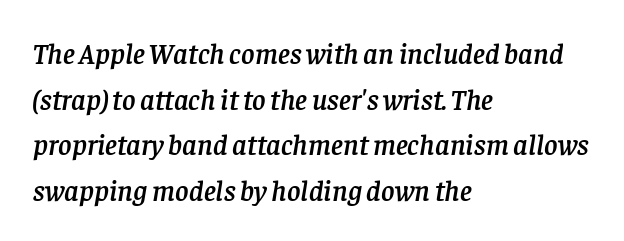
{"serif": "yes", "italic": "yes", "lean": "right", "slant_degrees": 8, "width": "normal", "stroke_contrast": "low", "x_height": "large", "monospaced": "no", "underline": "no", "align": "left", "line_spacing": "normal", "line_spacing_ratio": 1.57, "letter_spacing": "normal", "letter_spacing_em": 0.0, "glyph_px": 29}
